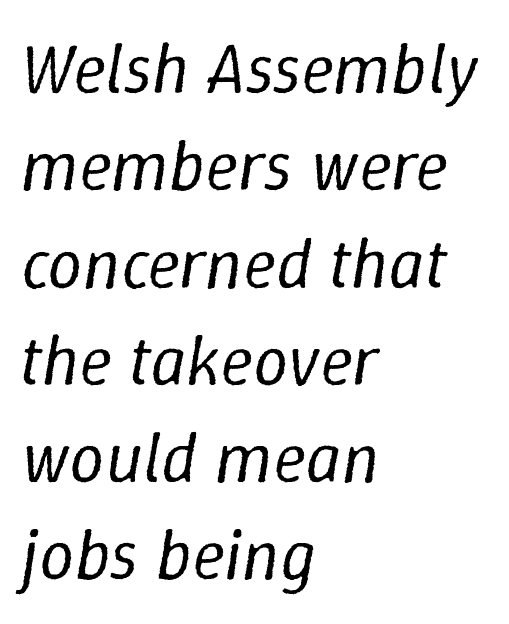
The image shows 70 px regular-weight type, italic (leaning right); set left-aligned, normal line spacing (1.39x), normal letter spacing, not underlined; low stroke contrast and a medium x-height.
